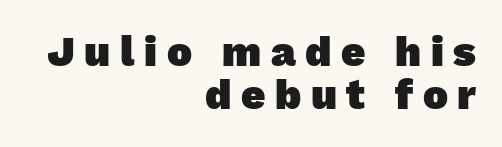
The image shows 42 px heavy sans-serif type; set right-aligned, tight line spacing (1.03x), unusually wide letter spacing (+0.23 em), not underlined; low stroke contrast and a medium x-height.
